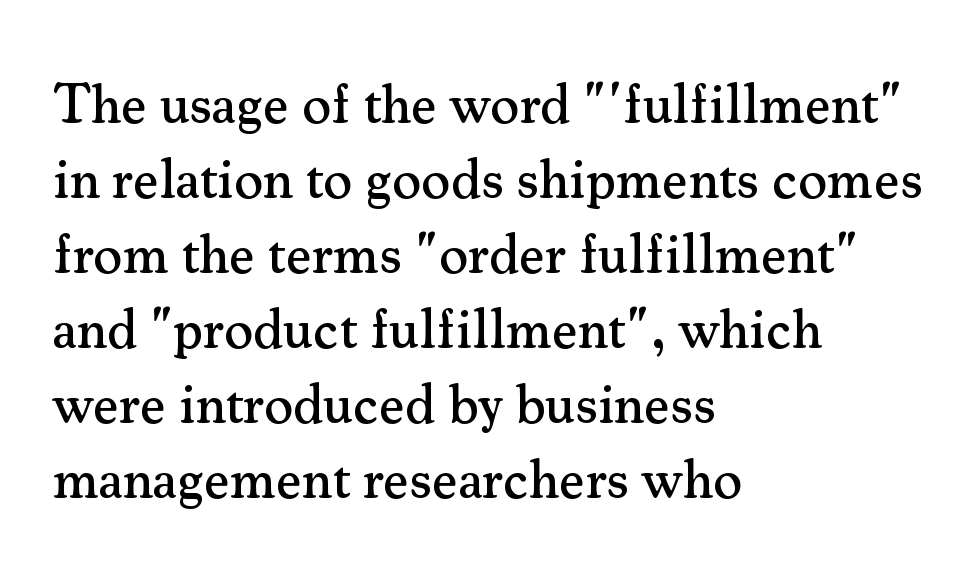
Q: Is the text italic (slanted)? A: No, it is upright.
Q: Is the typeface a serif or a sans-serif typeface? A: Serif.
Q: Is the text underlined? A: No.
Q: How is the paragraph aligned? A: Left-aligned.
Q: Is the spacing between letters normal or unusually wide? A: Normal.
Q: Is the spacing between lines tight, normal or loose? A: Normal.
Q: Width (condensed, normal, or wide)? A: Normal.
Q: Stroke contrast? A: Medium.
Q: x-height? A: Small.
Q: Monospaced? A: No.
